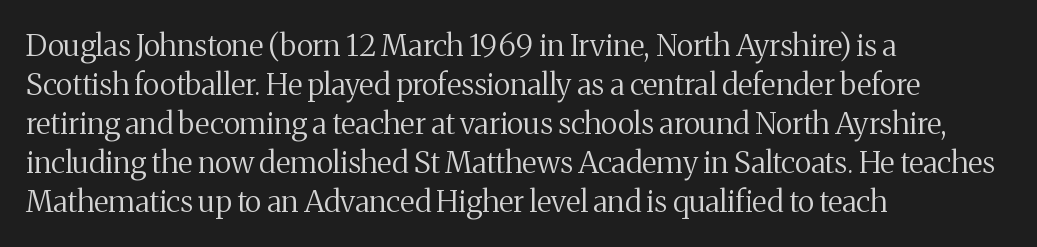
Q: Is the text bold? A: No.
Q: Is the text italic (slanted)? A: No, it is upright.
Q: Is the typeface a serif or a sans-serif typeface? A: Serif.
Q: Is the text underlined? A: No.
Q: How is the paragraph aligned? A: Left-aligned.
Q: Is the spacing between letters normal or unusually wide? A: Normal.
Q: Is the spacing between lines tight, normal or loose? A: Normal.
Q: Width (condensed, normal, or wide)? A: Normal.
Q: Stroke contrast? A: Medium.
Q: x-height? A: Medium.
Q: Monospaced? A: No.
